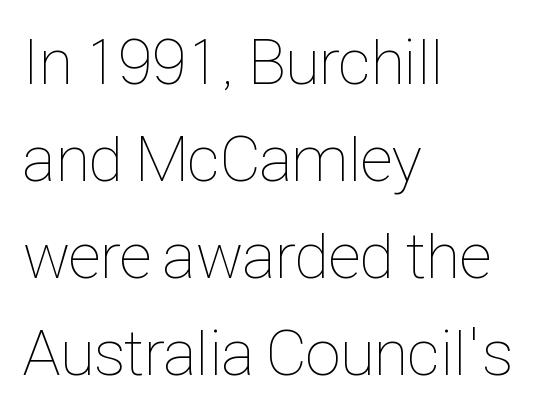
The face used here is proportionally spaced, like ordinary book or web type. This is roman type, the default non-slanted kind. Leading: standard. Every row of glyphs begins at an identical x-position on the left.
